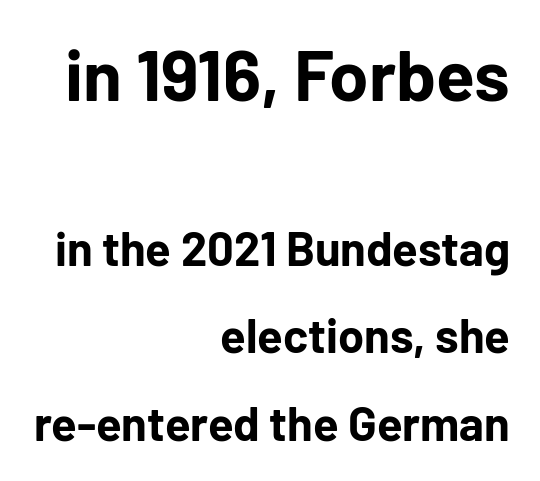
Q: Is the text bold? A: Yes.
Q: Is the text italic (slanted)? A: No, it is upright.
Q: Is the typeface a serif or a sans-serif typeface? A: Sans-serif.
Q: Is the text underlined? A: No.
Q: How is the paragraph aligned? A: Right-aligned.
Q: Is the spacing between letters normal or unusually wide? A: Normal.
Q: Which block of text is set in a larger size, the first (top) or the second (bottom)? A: The first (top) one.
Q: Width (condensed, normal, or wide)? A: Normal.
Q: Stroke contrast? A: Low.
Q: x-height? A: Medium.
Q: Monospaced? A: No.
